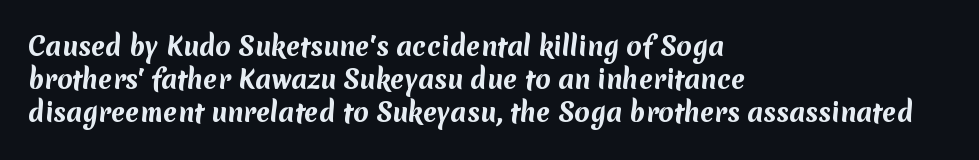
Q: Is the text bold? A: Yes.
Q: Is the text underlined? A: No.
Q: How is the paragraph aligned? A: Left-aligned.
Q: Is the spacing between letters normal or unusually wide? A: Normal.
Q: Is the spacing between lines tight, normal or loose? A: Normal.
